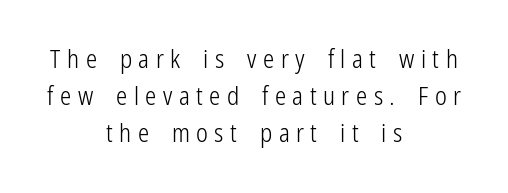
Tracking value appears strongly positive — letters spread wide. Visually the block forms a symmetrical silhouette, jagged on both flanks. Characters remain perfectly vertical along every line. In terms of leading, this rendering sits right in the middle.
